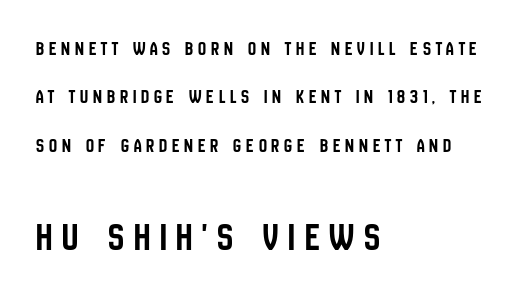
The designer dialed line spacing up above the default. The letters carry no serifs — their stems end cleanly without finishing strokes. These lines are rendered in a variable-pitch font. Vertical strokes here are truly vertical.
